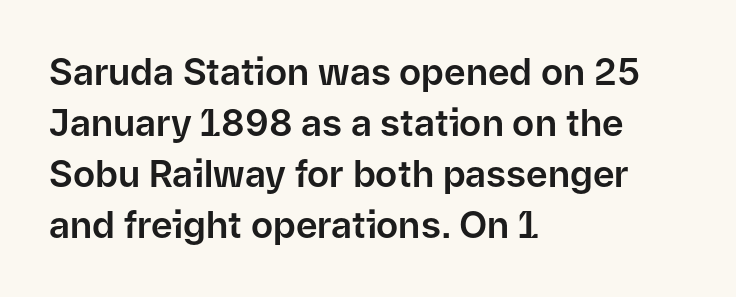
Q: Is the text italic (slanted)? A: No, it is upright.
Q: Is the typeface a serif or a sans-serif typeface? A: Sans-serif.
Q: Is the text underlined? A: No.
Q: How is the paragraph aligned? A: Left-aligned.
Q: Is the spacing between letters normal or unusually wide? A: Normal.
Q: Is the spacing between lines tight, normal or loose? A: Normal.
Q: Width (condensed, normal, or wide)? A: Normal.
Q: Stroke contrast? A: Low.
Q: x-height? A: Medium.
Q: Monospaced? A: No.
